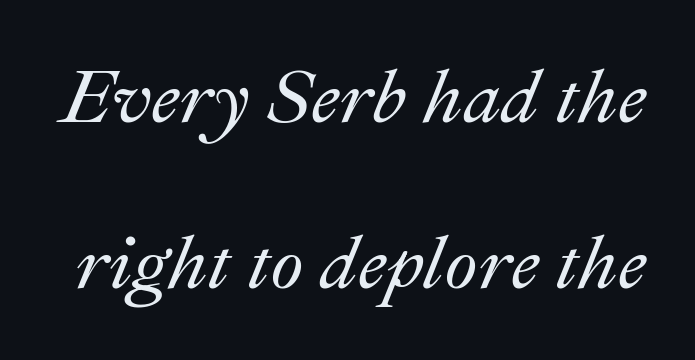
{"italic": "yes", "lean": "right", "slant_degrees": 22, "width": "normal", "stroke_contrast": "medium", "x_height": "small", "monospaced": "no", "underline": "no", "line_spacing": "loose", "line_spacing_ratio": 2.18, "letter_spacing": "normal", "letter_spacing_em": 0.0, "glyph_px": 76}
